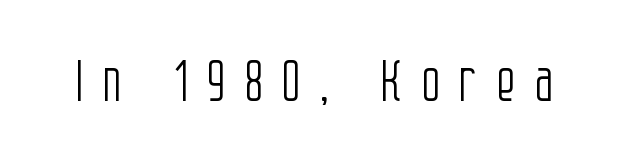
The image shows 56 px light, condensed sans-serif type, upright; set unusually wide letter spacing (+0.33 em), not underlined; low stroke contrast and a large x-height.
